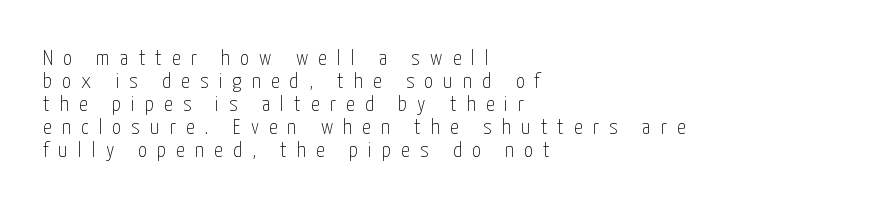
{"italic": "no", "bold": "no", "underline": "no", "align": "left", "line_spacing": "tight", "line_spacing_ratio": 1.04, "letter_spacing": "wide", "letter_spacing_em": 0.46, "glyph_px": 22}
